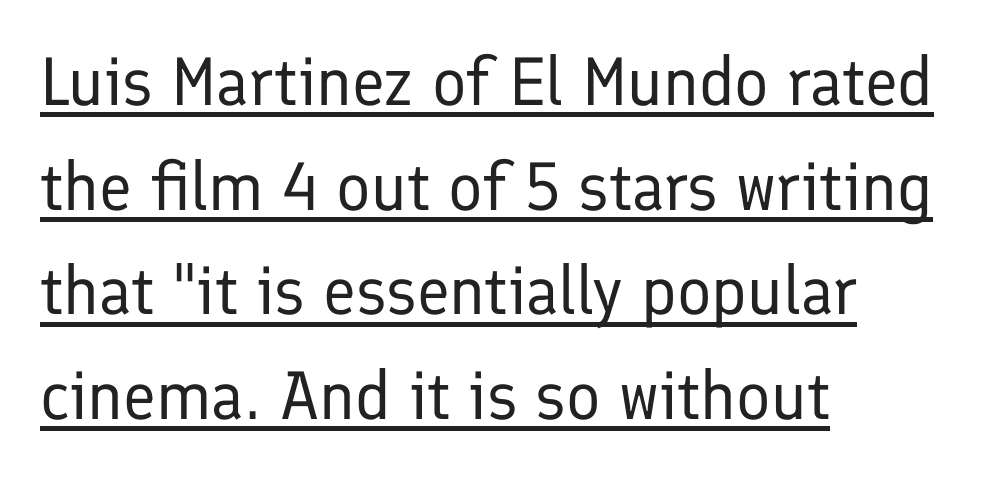
{"serif": "no", "italic": "no", "bold": "no", "weight": "regular", "width": "normal", "stroke_contrast": "low", "x_height": "medium", "monospaced": "no", "underline": "yes", "align": "left", "line_spacing": "normal", "line_spacing_ratio": 1.54, "letter_spacing": "normal", "letter_spacing_em": 0.0, "glyph_px": 68}
